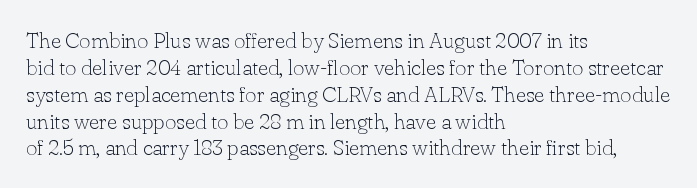
{"italic": "no", "bold": "no", "underline": "no", "align": "left", "line_spacing_ratio": 1.22, "letter_spacing": "normal", "letter_spacing_em": 0.0, "glyph_px": 22}
